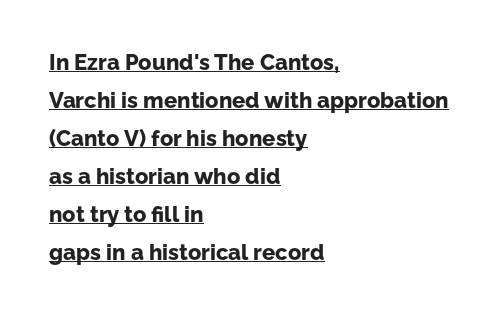
The sample's only ornament is a line tracing under the words. The typography opts for an upright posture over an oblique one. The rendering keeps characters at their native spacing. All the whitespace from short lines collects on the right. On the weight axis this lands at bold, roughly 700.
